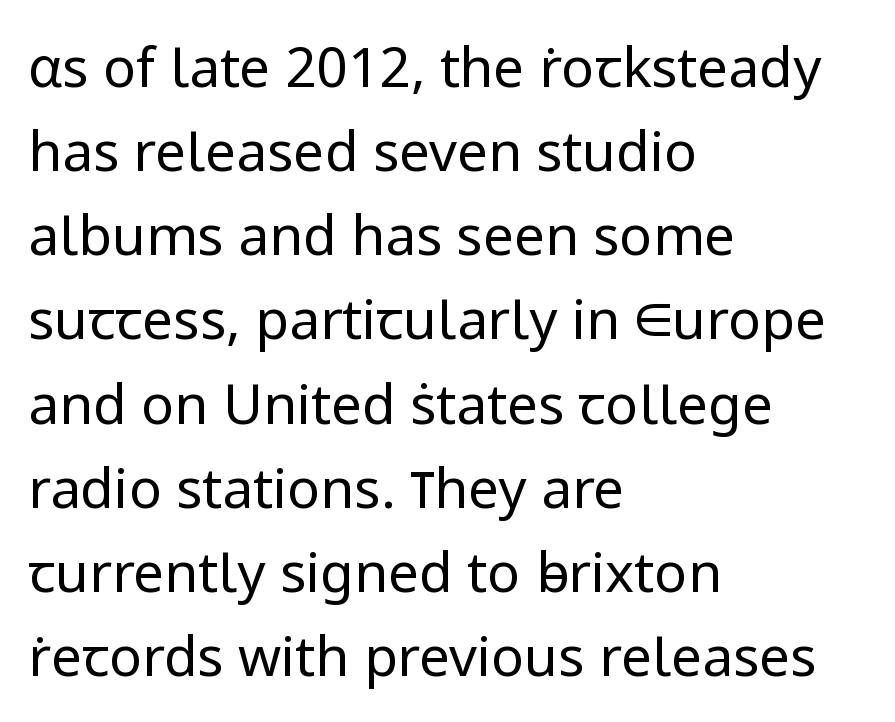
Students, observe: this is what conventionally led text looks like. What stands out about the letter spacing? Nothing — it is the standard amount. Proportional: the letters do not fall into vertical columns. The type family on display is of the sans-serif kind. Glance below the letters and you will spot only blank space.
